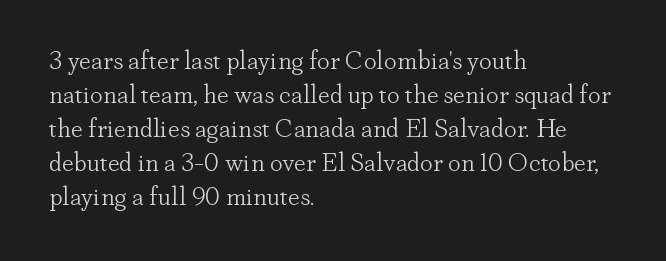
Q: Is the text bold? A: No.
Q: Is the text italic (slanted)? A: No, it is upright.
Q: Is the text underlined? A: No.
Q: How is the paragraph aligned? A: Left-aligned.
Q: Is the spacing between letters normal or unusually wide? A: Normal.
Q: Is the spacing between lines tight, normal or loose? A: Normal.
